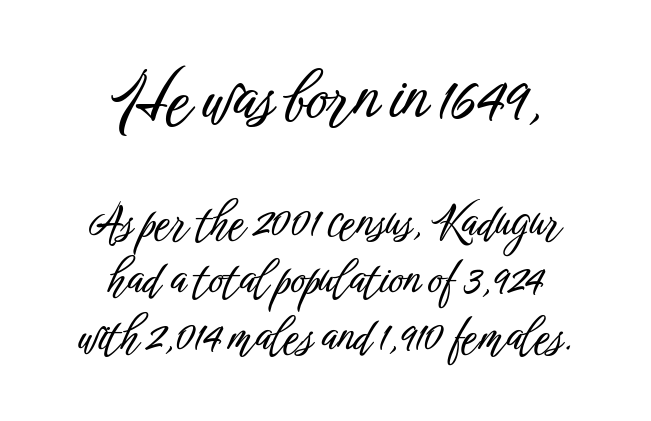
A student would notice the top passage is typeset larger than what follows. The rendering uses natural spacing where letterforms have individual widths. This sample uses plain, unmodified letter spacing.
